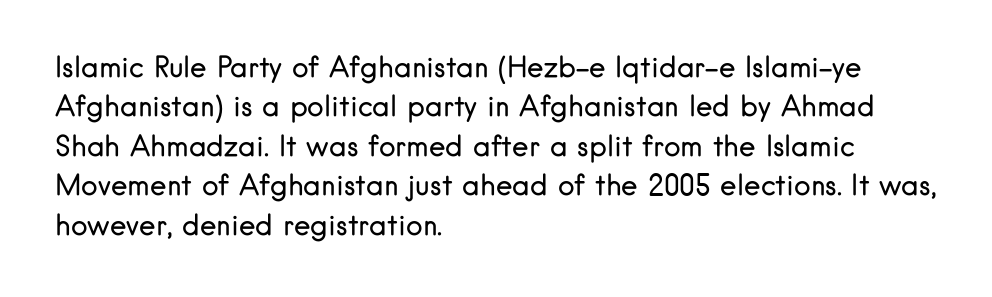
The image shows 28 px regular-weight sans-serif type, upright; set left-aligned, normal line spacing (1.41x), normal letter spacing, not underlined; low stroke contrast and a small x-height.
